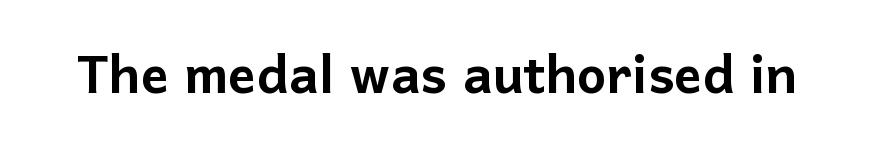
Q: Is the text italic (slanted)? A: No, it is upright.
Q: Is the typeface a serif or a sans-serif typeface? A: Sans-serif.
Q: Is the text underlined? A: No.
Q: Is the spacing between letters normal or unusually wide? A: Normal.
Q: Width (condensed, normal, or wide)? A: Normal.
Q: Stroke contrast? A: Low.
Q: x-height? A: Medium.
Q: Monospaced? A: No.
